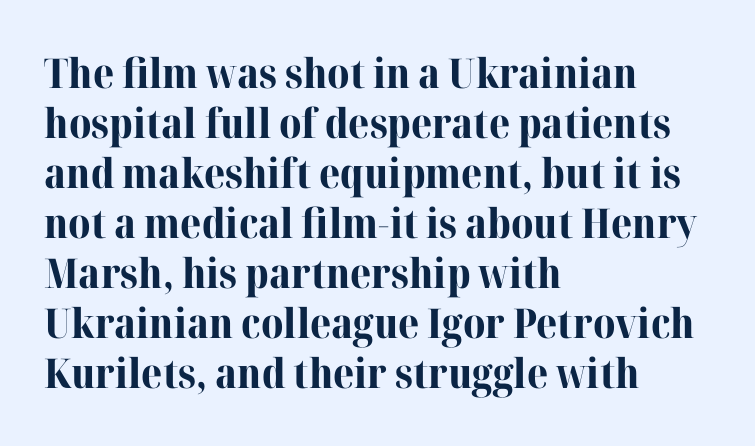
Q: Is the text bold? A: Yes.
Q: Is the text italic (slanted)? A: No, it is upright.
Q: Is the typeface a serif or a sans-serif typeface? A: Serif.
Q: Is the text underlined? A: No.
Q: How is the paragraph aligned? A: Left-aligned.
Q: Is the spacing between letters normal or unusually wide? A: Normal.
Q: Width (condensed, normal, or wide)? A: Normal.
Q: Stroke contrast? A: High.
Q: x-height? A: Medium.
Q: Monospaced? A: No.
